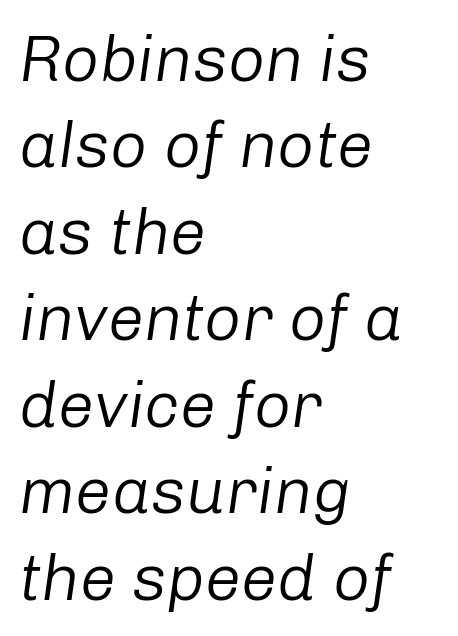
The image shows 65 px regular-weight type, italic (leaning right); set left-aligned, normal line spacing (1.33x), normal letter spacing, not underlined; low stroke contrast and a medium x-height.
